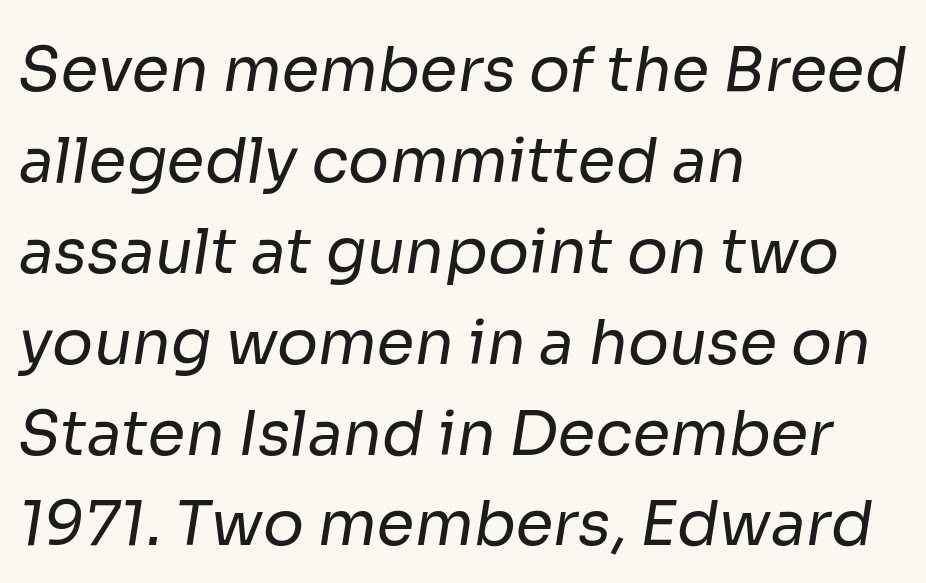
The image shows 61 px regular-weight sans-serif type; set left-aligned, normal line spacing (1.49x), normal letter spacing, not underlined; low stroke contrast and a medium x-height.
